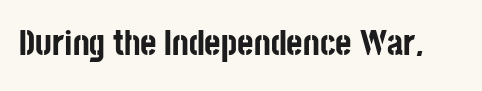
Q: Is the text bold? A: Yes.
Q: Is the text italic (slanted)? A: No, it is upright.
Q: Is the typeface a serif or a sans-serif typeface? A: Sans-serif.
Q: Is the text underlined? A: No.
Q: Is the spacing between letters normal or unusually wide? A: Normal.
Q: Width (condensed, normal, or wide)? A: Condensed.
Q: Stroke contrast? A: Low.
Q: x-height? A: Large.
Q: Monospaced? A: No.
